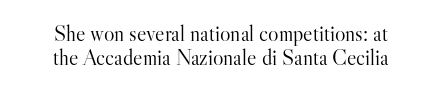
Vertical stems look standard width or narrower in stroke. The letters stand upright; this is a roman face. The text block is weighted toward neither margin, spreading evenly from the middle. These lines keep a tight, regular rhythm from letter to letter.
